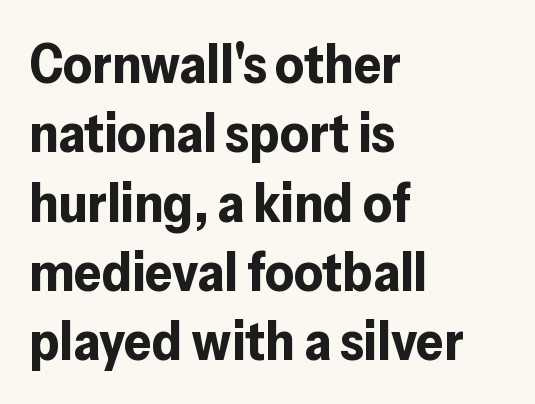
The image shows 55 px bold sans-serif type, upright; set left-aligned, normal line spacing (1.26x), normal letter spacing, not underlined; low stroke contrast and a medium x-height.
